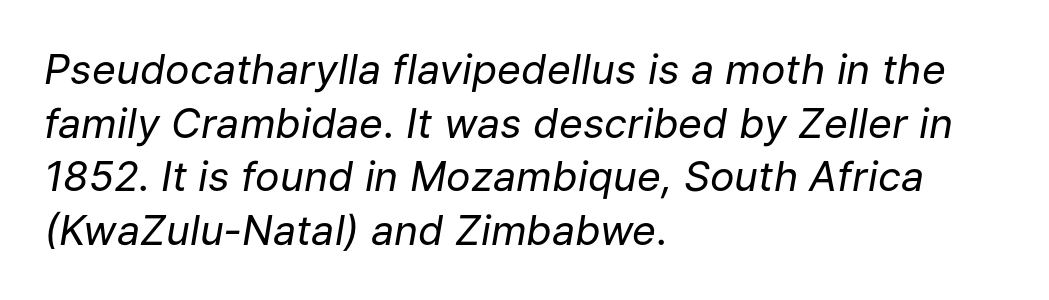
{"italic": "yes", "lean": "right", "slant_degrees": 9, "bold": "no", "weight": "regular", "width": "normal", "stroke_contrast": "low", "x_height": "medium", "monospaced": "no", "underline": "no", "align": "left", "line_spacing": "normal", "line_spacing_ratio": 1.31, "letter_spacing": "normal", "letter_spacing_em": 0.0, "glyph_px": 41}
